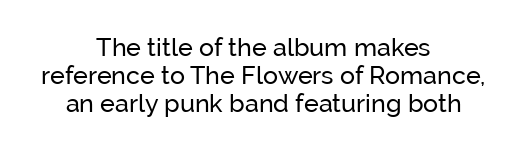
The image shows 25 px text type, upright; set centered, tight line spacing (1.12x), normal letter spacing, not underlined.
